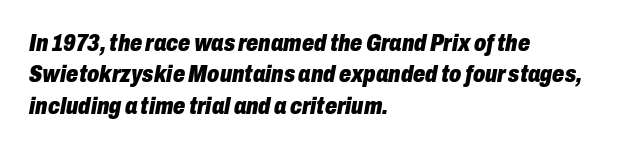
Q: Is the text bold? A: Yes.
Q: Is the text italic (slanted)? A: Yes, it leans right by about 10 degrees.
Q: Is the text underlined? A: No.
Q: How is the paragraph aligned? A: Left-aligned.
Q: Is the spacing between letters normal or unusually wide? A: Normal.
Q: Is the spacing between lines tight, normal or loose? A: Normal.
